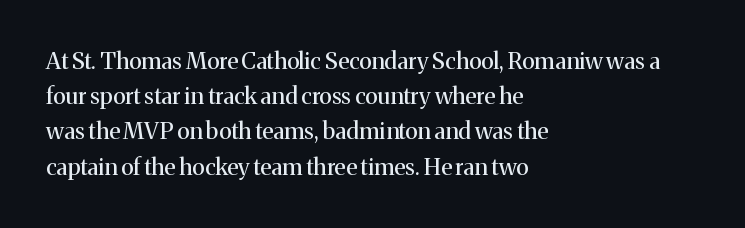
{"italic": "no", "bold": "no", "underline": "no", "align": "left", "line_spacing": "normal", "line_spacing_ratio": 1.53, "letter_spacing": "normal", "letter_spacing_em": 0.0, "glyph_px": 23}
